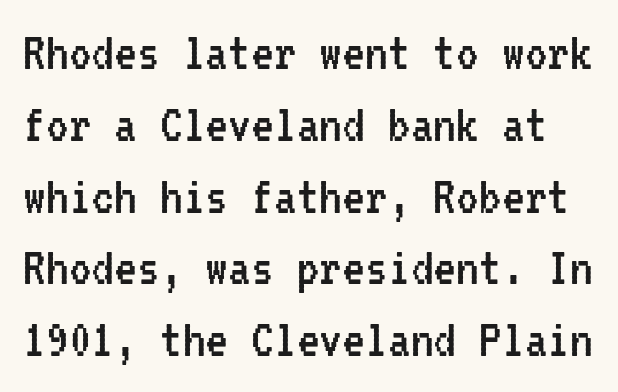
The image shows 57 px regular-weight, condensed sans-serif type, upright, monospaced; set normal line spacing (1.26x), normal letter spacing, not underlined; low stroke contrast and a medium x-height.
